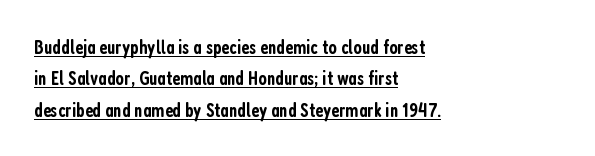
Q: Is the text bold? A: Semi-bold.
Q: Is the text italic (slanted)? A: No, it is upright.
Q: Is the text underlined? A: Yes.
Q: How is the paragraph aligned? A: Left-aligned.
Q: Is the spacing between letters normal or unusually wide? A: Normal.
Q: Is the spacing between lines tight, normal or loose? A: Normal.
